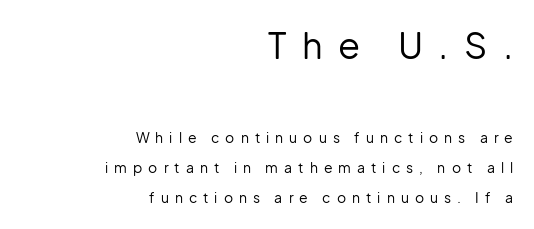
{"serif": "no", "italic": "no", "bold": "no", "weight": "regular", "width": "normal", "stroke_contrast": "low", "x_height": "medium", "monospaced": "no", "underline": "no", "align": "right", "line_spacing": "loose", "line_spacing_ratio": 2.16, "letter_spacing": "wide", "letter_spacing_em": 0.43, "larger_block": "first", "size_ratio": 2.57, "glyph_px": 36}
